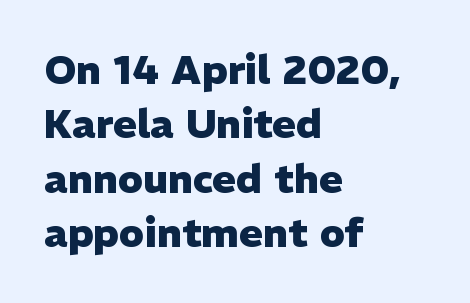
The image shows 40 px heavy sans-serif type, upright; set left-aligned, normal line spacing (1.36x), normal letter spacing, not underlined; low stroke contrast and a medium x-height.
